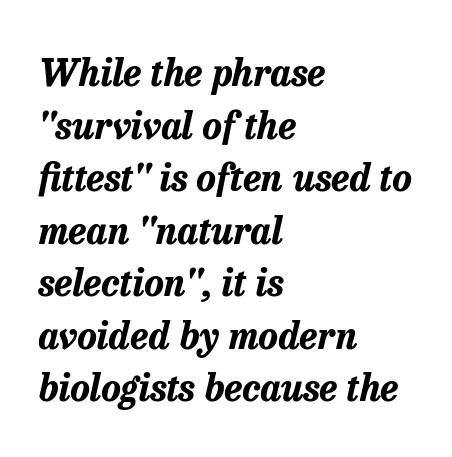
Q: Is the text bold? A: Yes.
Q: Is the text italic (slanted)? A: Yes, it leans right by about 13 degrees.
Q: Is the text underlined? A: No.
Q: How is the paragraph aligned? A: Left-aligned.
Q: Is the spacing between letters normal or unusually wide? A: Normal.
Q: Is the spacing between lines tight, normal or loose? A: Normal.
Q: Width (condensed, normal, or wide)? A: Normal.
Q: Stroke contrast? A: Low.
Q: x-height? A: Medium.
Q: Monospaced? A: No.
